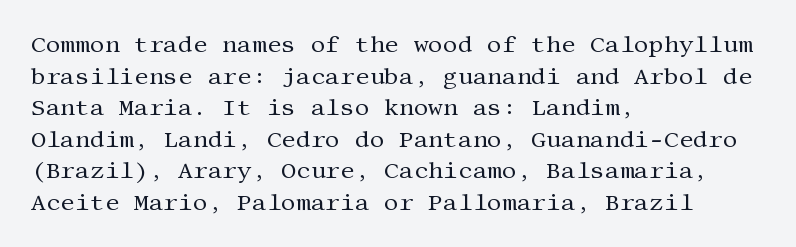
The strokes are not fattened; the text isn't bold. Beneath every word, the page is bare. Every row of glyphs begins at an identical x-position on the left. In terms of posture, this sample is upright.
